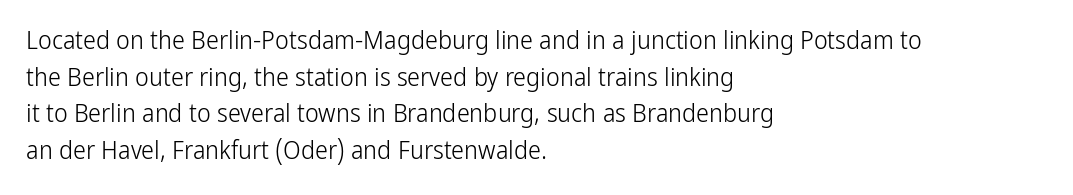
Q: Is the text bold? A: No.
Q: Is the text italic (slanted)? A: No, it is upright.
Q: Is the text underlined? A: No.
Q: How is the paragraph aligned? A: Left-aligned.
Q: Is the spacing between letters normal or unusually wide? A: Normal.
Q: Is the spacing between lines tight, normal or loose? A: Normal.
